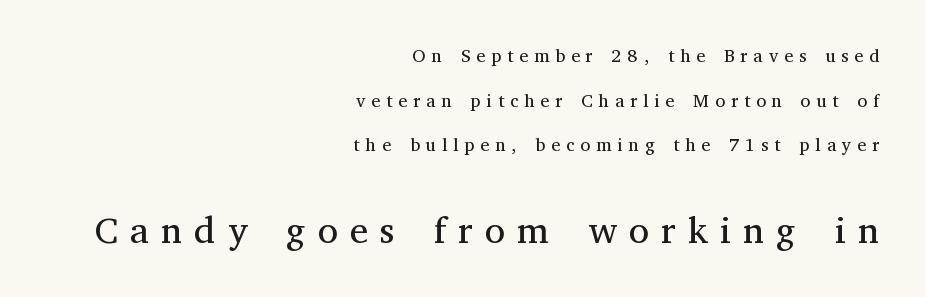
Q: Is the text bold? A: No.
Q: Is the text italic (slanted)? A: No, it is upright.
Q: Is the typeface a serif or a sans-serif typeface? A: Serif.
Q: Is the text underlined? A: No.
Q: How is the paragraph aligned? A: Right-aligned.
Q: Is the spacing between letters normal or unusually wide? A: Unusually wide.
Q: Is the spacing between lines tight, normal or loose? A: Loose.
Q: Which block of text is set in a larger size, the first (top) or the second (bottom)? A: The second (bottom) one.
Q: Width (condensed, normal, or wide)? A: Normal.
Q: Stroke contrast? A: Medium.
Q: x-height? A: Medium.
Q: Monospaced? A: No.
